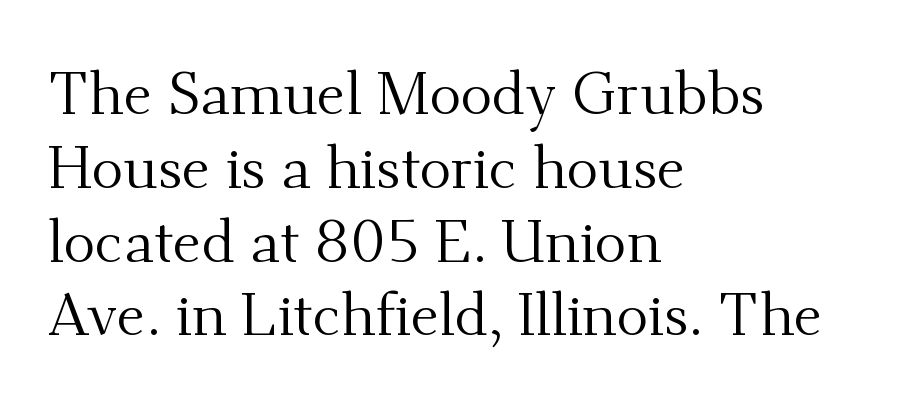
Q: Is the text bold? A: No.
Q: Is the text italic (slanted)? A: No, it is upright.
Q: Is the typeface a serif or a sans-serif typeface? A: Serif.
Q: Is the text underlined? A: No.
Q: How is the paragraph aligned? A: Left-aligned.
Q: Is the spacing between letters normal or unusually wide? A: Normal.
Q: Width (condensed, normal, or wide)? A: Normal.
Q: Stroke contrast? A: Medium.
Q: x-height? A: Small.
Q: Monospaced? A: No.
